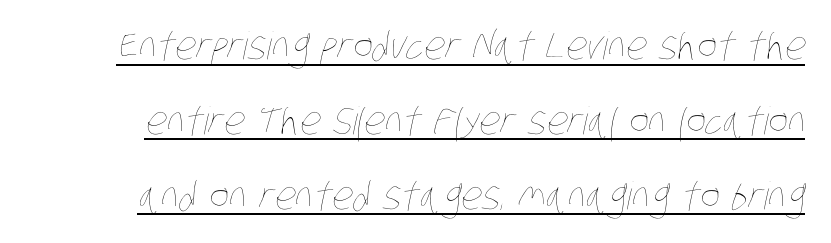
Caption: lettering with a line underneath. The vertical gap from one line to the next is large. Note the varied advance widths — an 'i' is clearly narrower than an 'm'. The passage shown is not bold in any degree.
